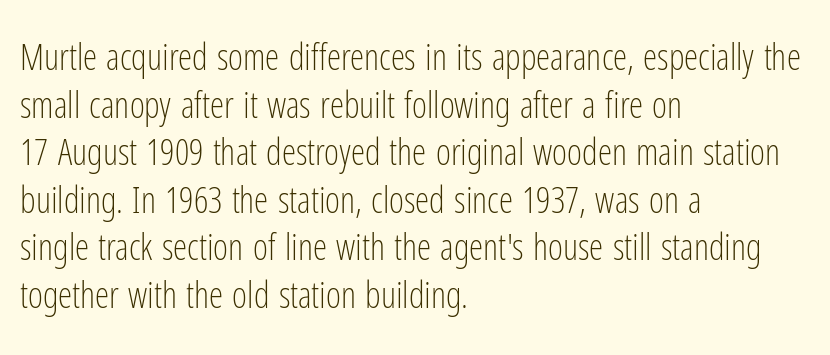
Q: Is the text bold? A: No.
Q: Is the text italic (slanted)? A: No, it is upright.
Q: Is the typeface a serif or a sans-serif typeface? A: Sans-serif.
Q: Is the text underlined? A: No.
Q: How is the paragraph aligned? A: Left-aligned.
Q: Is the spacing between letters normal or unusually wide? A: Normal.
Q: Is the spacing between lines tight, normal or loose? A: Normal.
Q: Width (condensed, normal, or wide)? A: Condensed.
Q: Stroke contrast? A: Low.
Q: x-height? A: Medium.
Q: Monospaced? A: No.
